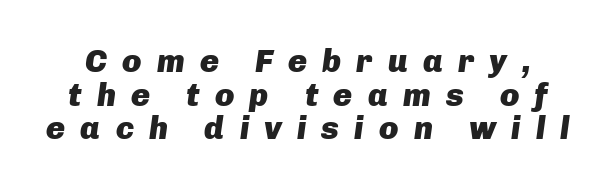
{"italic": "yes", "lean": "right", "slant_degrees": 8, "bold": "yes", "weight": "heavy", "width": "normal", "stroke_contrast": "low", "x_height": "medium", "monospaced": "no", "underline": "no", "line_spacing": "tight", "line_spacing_ratio": 1.05, "letter_spacing": "wide", "letter_spacing_em": 0.47, "glyph_px": 32}
